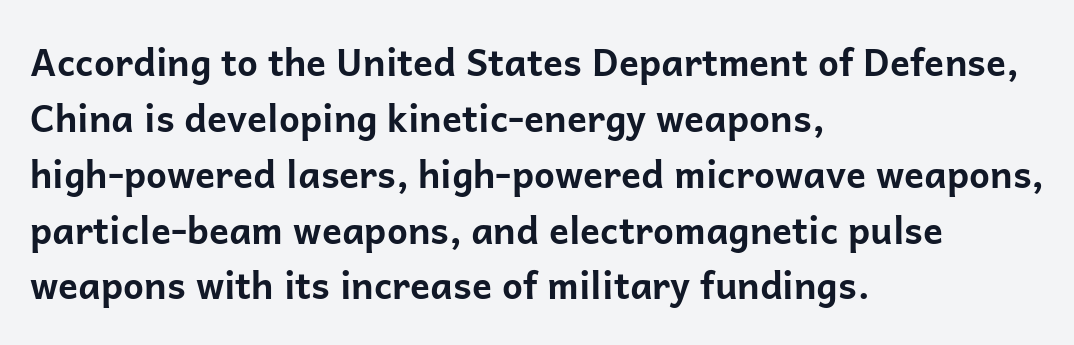
Strong, thick strokes mark this as bold type. Stroke terminals: plain, sans-serif. Posture: vertical. The leading is moderate, giving the passage an even texture. A typesetter would call this proportional, since set widths differ per character. No extra tracking has been applied to these lines.
